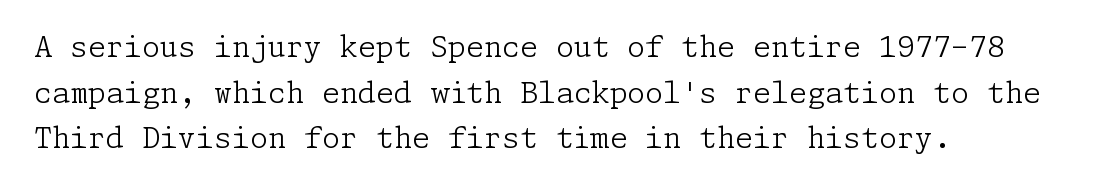
Stems here are at most as thick as an everyday book face. Observe the serifs anchoring each vertical stroke in this sample. Is the block centered? No — it sits flush against the left margin. The block of text has a typical density, with ordinary space between rows. Beneath every word, the page is bare. Ascenders rise straight up at ninety degrees.
